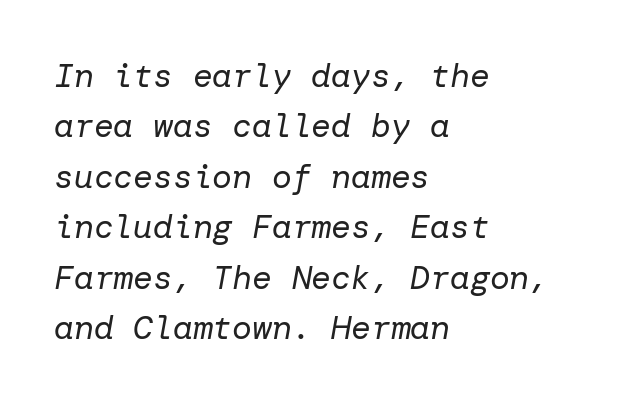
The image shows 33 px regular-weight type, italic (leaning right); set left-aligned, normal line spacing (1.53x), normal letter spacing, not underlined; low stroke contrast and a medium x-height.
